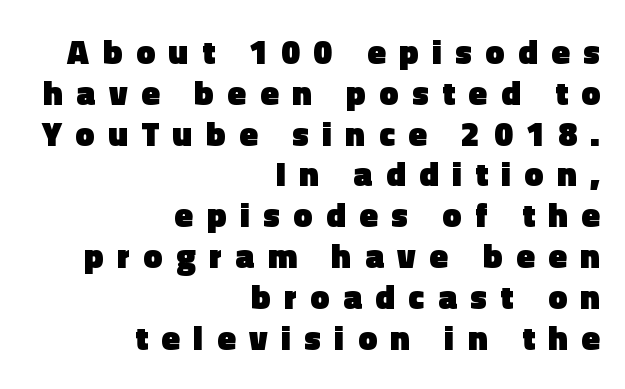
A flush-right, rag-left setting is used for this passage. Caption: expanded tracking, letters set apart. Decoration check: the copy has no underline. This rendering employs a face without finishing strokes, i.e., a sans-serif. These lines were composed using upright roman letters. The rendering uses a bold face; every stroke is thick and dark.
